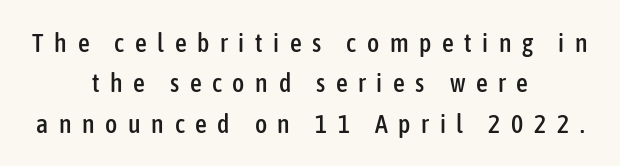
The image shows 26 px text type, upright; set centered, normal line spacing (1.55x), unusually wide letter spacing (+0.41 em), not underlined.
